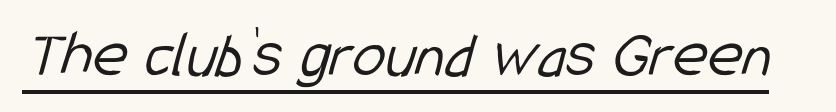
{"serif": "no", "bold": "no", "weight": "light", "width": "condensed", "stroke_contrast": "low", "x_height": "medium", "monospaced": "no", "underline": "yes", "letter_spacing": "normal", "letter_spacing_em": 0.0, "glyph_px": 67}
